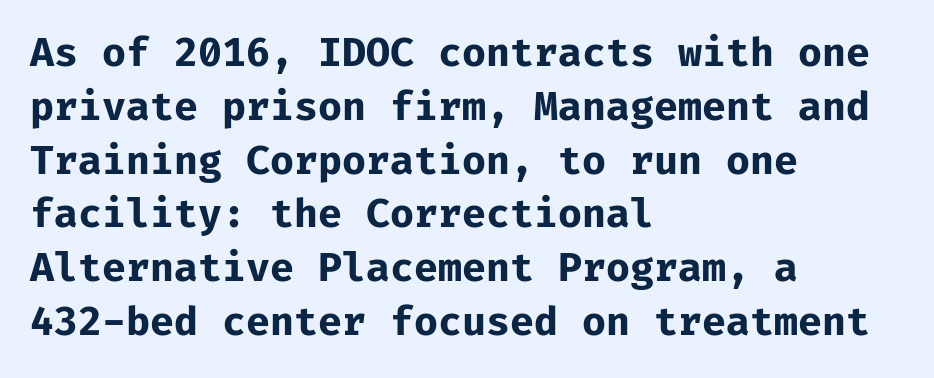
Q: Is the text bold? A: Yes.
Q: Is the text italic (slanted)? A: No, it is upright.
Q: Is the typeface a serif or a sans-serif typeface? A: Sans-serif.
Q: Is the text underlined? A: No.
Q: How is the paragraph aligned? A: Left-aligned.
Q: Is the spacing between letters normal or unusually wide? A: Normal.
Q: Is the spacing between lines tight, normal or loose? A: Normal.
Q: Width (condensed, normal, or wide)? A: Normal.
Q: Stroke contrast? A: Low.
Q: x-height? A: Medium.
Q: Monospaced? A: Yes.
